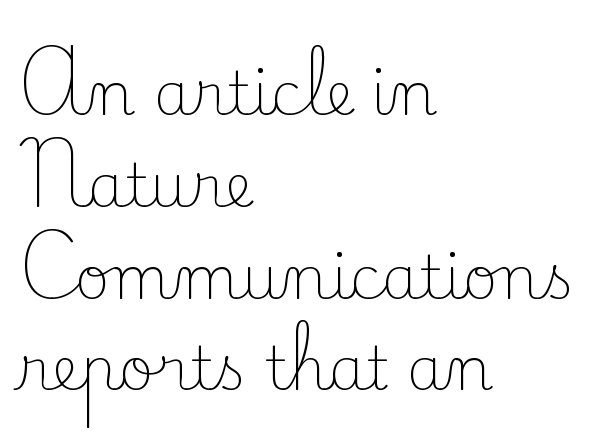
The image shows 60 px light serif type, upright; set left-aligned, normal line spacing (1.53x), normal letter spacing, not underlined; low stroke contrast and a small x-height.
